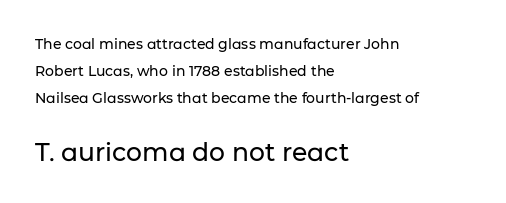
Q: Is the text italic (slanted)? A: No, it is upright.
Q: Is the text underlined? A: No.
Q: How is the paragraph aligned? A: Left-aligned.
Q: Is the spacing between letters normal or unusually wide? A: Normal.
Q: Is the spacing between lines tight, normal or loose? A: Loose.
Q: Which block of text is set in a larger size, the first (top) or the second (bottom)? A: The second (bottom) one.
